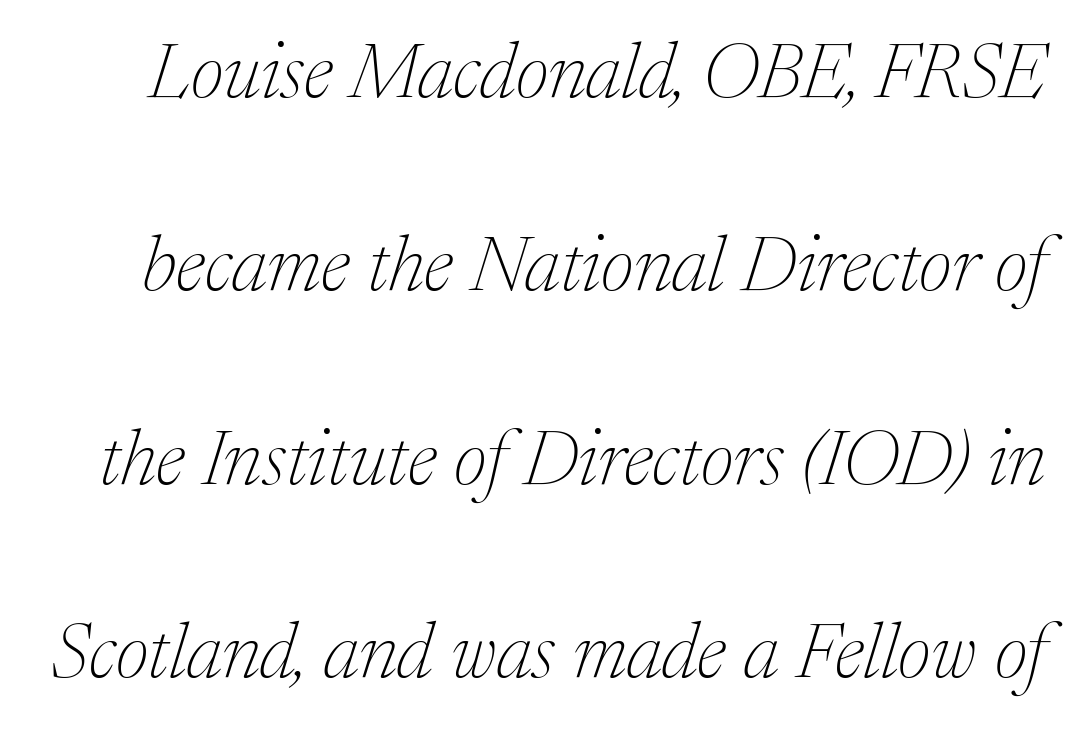
Does the leading feel generous? Absolutely, it's lavish. The glyphs are unaccompanied by any horizontal stroke below them. Slanted lettering throughout. The letters carry serifs — small finishing strokes at the ends of their stems. Proportional: the letters do not fall into vertical columns.
